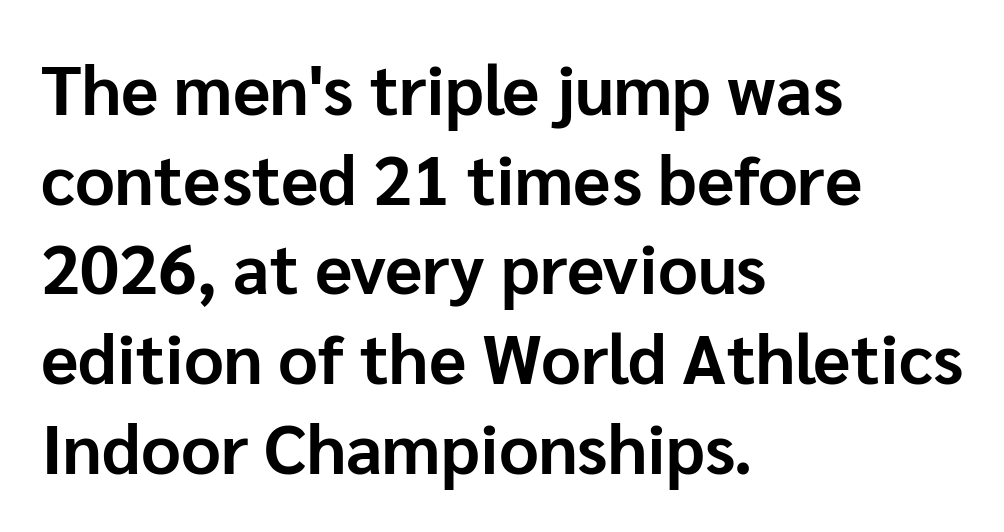
{"serif": "no", "italic": "no", "bold": "yes", "weight": "bold", "width": "normal", "stroke_contrast": "low", "x_height": "medium", "monospaced": "no", "underline": "no", "align": "left", "line_spacing": "normal", "line_spacing_ratio": 1.3, "letter_spacing": "normal", "letter_spacing_em": 0.0, "glyph_px": 69}
